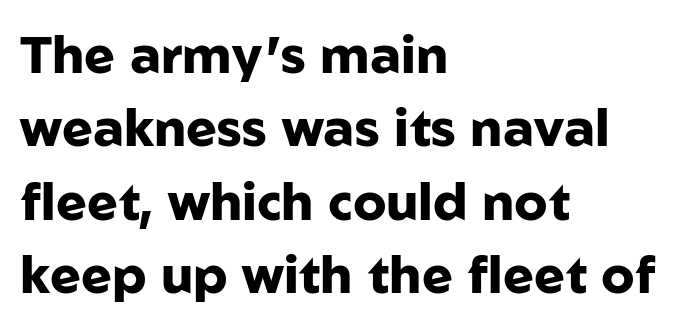
The image shows 52 px heavy sans-serif type, upright; set left-aligned, normal line spacing (1.41x), normal letter spacing, not underlined; low stroke contrast and a medium x-height.
